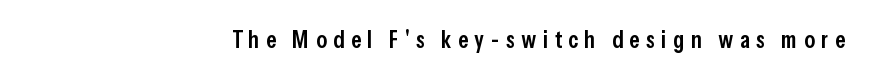
The image shows 24 px text type, upright; set right-aligned, unusually wide letter spacing (+0.27 em), not underlined.
